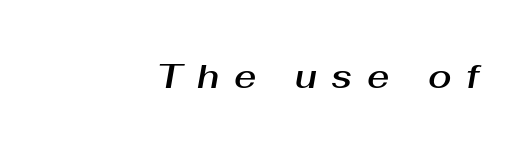
{"italic": "yes", "lean": "right", "slant_degrees": 10, "width": "normal", "stroke_contrast": "medium", "x_height": "medium", "monospaced": "no", "underline": "no", "letter_spacing": "wide", "letter_spacing_em": 0.43, "glyph_px": 34}
